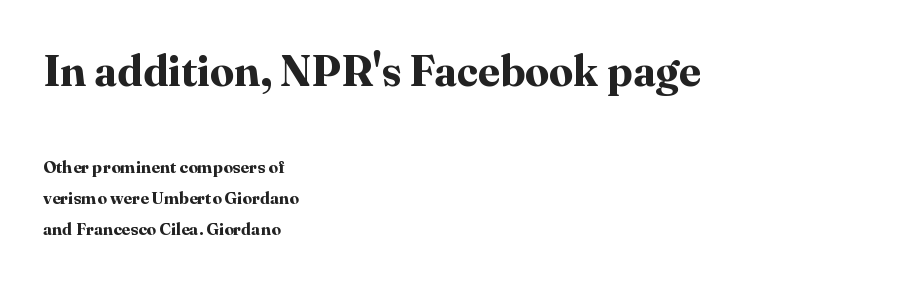
{"serif": "yes", "italic": "no", "bold": "yes", "weight": "bold", "width": "normal", "stroke_contrast": "high", "x_height": "medium", "monospaced": "no", "underline": "no", "align": "left", "line_spacing_ratio": 1.82, "letter_spacing": "normal", "letter_spacing_em": 0.0, "larger_block": "first", "size_ratio": 2.53, "glyph_px": 43}
